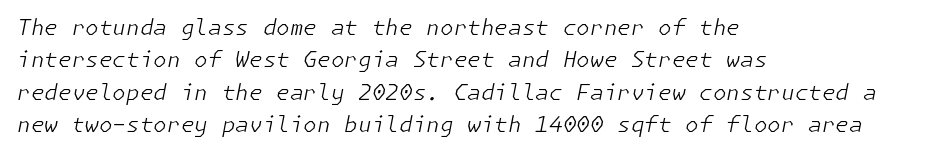
Q: Is the text bold? A: No.
Q: Is the text italic (slanted)? A: Yes, it leans right by about 11 degrees.
Q: Is the text underlined? A: No.
Q: How is the paragraph aligned? A: Left-aligned.
Q: Is the spacing between letters normal or unusually wide? A: Normal.
Q: Is the spacing between lines tight, normal or loose? A: Normal.
